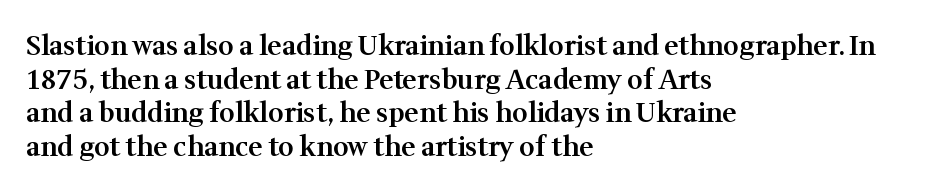
The image shows 27 px text type, upright; set left-aligned, normal line spacing (1.25x), normal letter spacing, not underlined.
